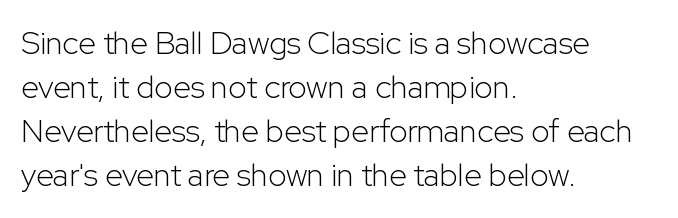
Each letter keeps its own natural width here, so spacing adapts to shape. Compared with typical paragraphs, the rows here are spaced about the same. The string is rendered with underlining switched off. Weight: regular or lighter. Default kerning and tracking; the words read as compact shapes.
